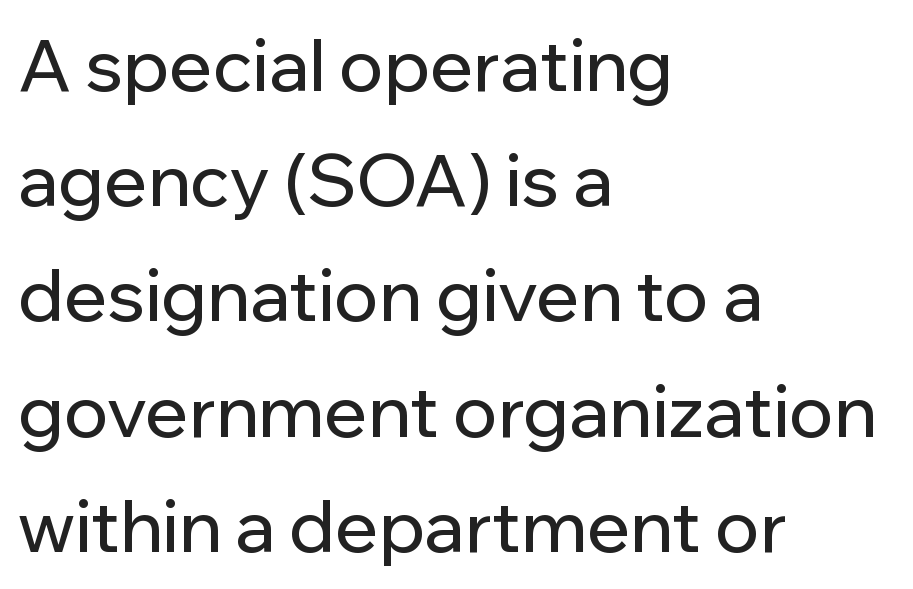
The image shows 72 px sans-serif type, upright; set left-aligned, normal line spacing (1.6x), normal letter spacing, not underlined; low stroke contrast and a medium x-height.
